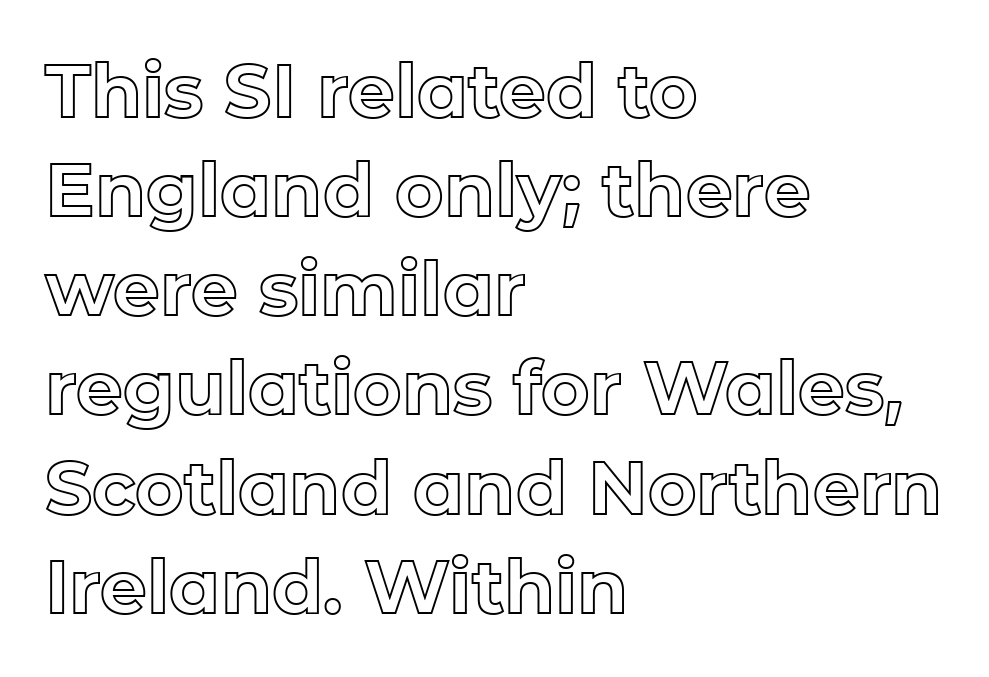
Q: Is the text italic (slanted)? A: No, it is upright.
Q: Is the text underlined? A: No.
Q: How is the paragraph aligned? A: Left-aligned.
Q: Is the spacing between letters normal or unusually wide? A: Normal.
Q: Is the spacing between lines tight, normal or loose? A: Normal.
Q: Width (condensed, normal, or wide)? A: Normal.
Q: x-height? A: Medium.
Q: Monospaced? A: No.
